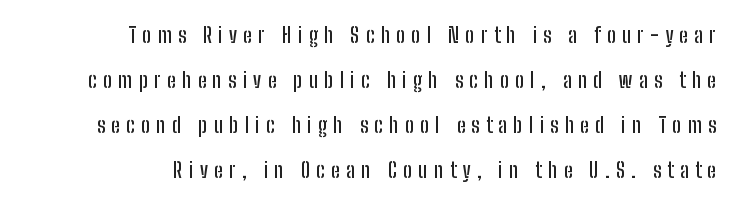
Leading is clearly above the norm, producing a sparse column. Line endings align vertically; line beginnings do not. Is there any slant? The stems are plumb. Display-style spreading of the glyphs; the letterfit is very open. Any mark beneath the type? The region is blank.
